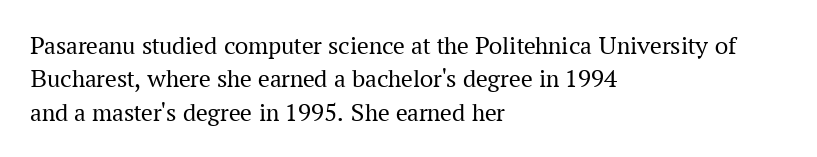
{"italic": "no", "bold": "no", "underline": "no", "align": "left", "line_spacing": "normal", "line_spacing_ratio": 1.28, "letter_spacing": "normal", "letter_spacing_em": 0.0, "glyph_px": 26}
